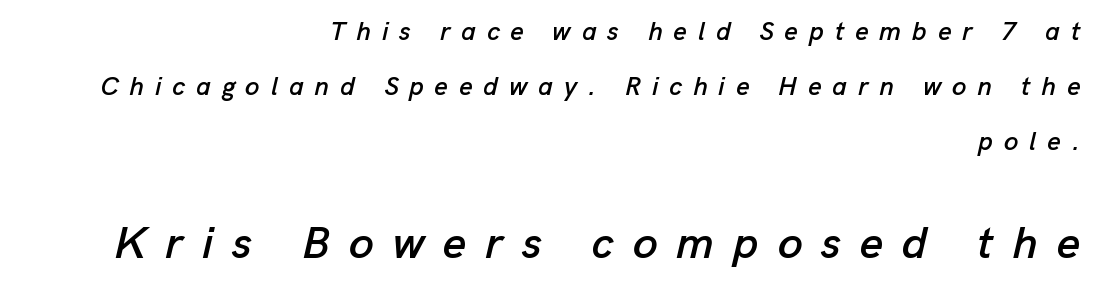
Q: Is the text italic (slanted)? A: Yes, it leans right by about 13 degrees.
Q: Is the text underlined? A: No.
Q: How is the paragraph aligned? A: Right-aligned.
Q: Is the spacing between letters normal or unusually wide? A: Unusually wide.
Q: Is the spacing between lines tight, normal or loose? A: Loose.
Q: Which block of text is set in a larger size, the first (top) or the second (bottom)? A: The second (bottom) one.
Q: Width (condensed, normal, or wide)? A: Normal.
Q: Stroke contrast? A: Low.
Q: x-height? A: Medium.
Q: Monospaced? A: No.
